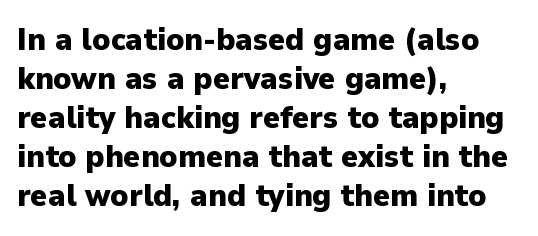
The image shows 32 px heavy sans-serif type, upright; set left-aligned, line spacing 1.22x, normal letter spacing, not underlined; low stroke contrast and a medium x-height.
